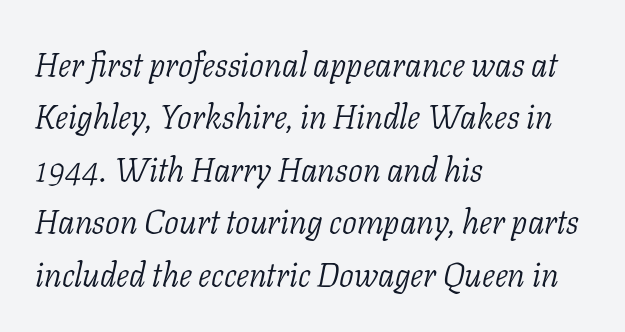
The image shows 33 px light serif type, italic (leaning right); set left-aligned, normal line spacing (1.59x), normal letter spacing, not underlined; low stroke contrast and a medium x-height.
